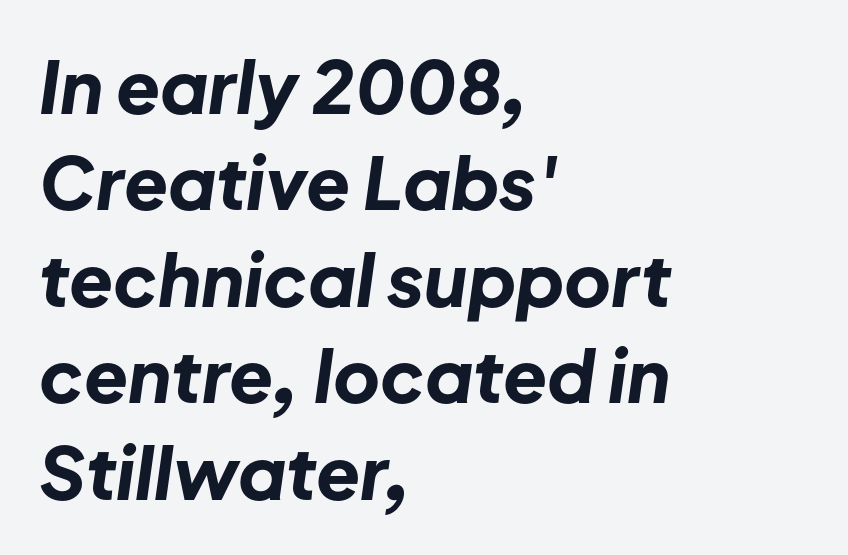
Q: Is the text bold? A: Yes.
Q: Is the text italic (slanted)? A: Yes, it leans right by about 8 degrees.
Q: Is the text underlined? A: No.
Q: How is the paragraph aligned? A: Left-aligned.
Q: Is the spacing between letters normal or unusually wide? A: Normal.
Q: Is the spacing between lines tight, normal or loose? A: Normal.
Q: Width (condensed, normal, or wide)? A: Normal.
Q: Stroke contrast? A: Low.
Q: x-height? A: Medium.
Q: Monospaced? A: No.
